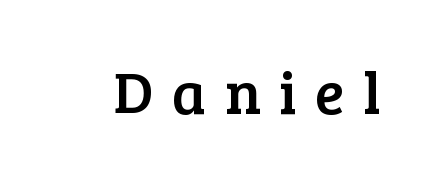
Q: Is the text italic (slanted)? A: No, it is upright.
Q: Is the typeface a serif or a sans-serif typeface? A: Serif.
Q: Is the text underlined? A: No.
Q: Is the spacing between letters normal or unusually wide? A: Unusually wide.
Q: Width (condensed, normal, or wide)? A: Normal.
Q: Stroke contrast? A: Low.
Q: x-height? A: Medium.
Q: Monospaced? A: No.
